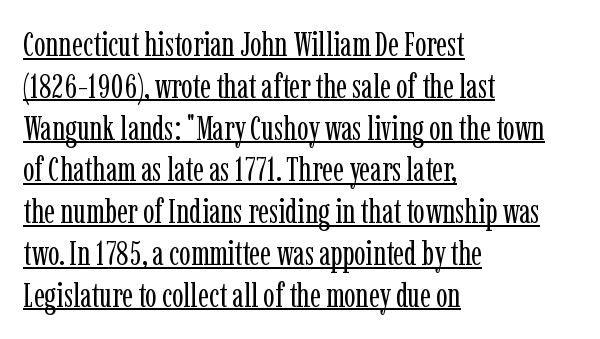
The image shows 34 px regular-weight, condensed serif type, upright; set left-aligned, line spacing 1.23x, normal letter spacing, underlined; low stroke contrast and a medium x-height.
